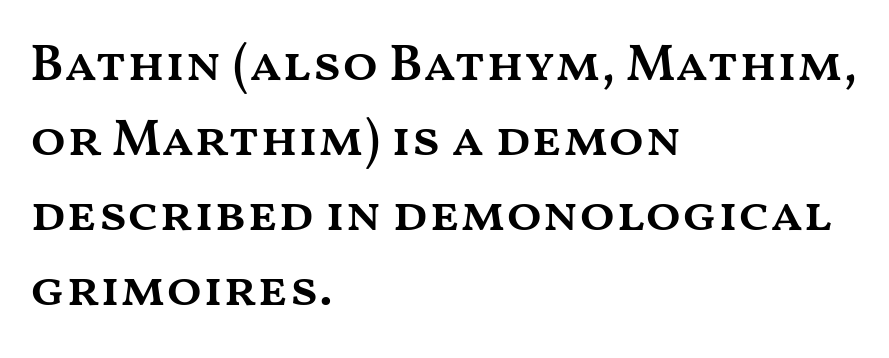
{"italic": "no", "bold": "semi", "weight": "semibold", "width": "wide", "stroke_contrast": "medium", "x_height": "medium", "monospaced": "no", "underline": "no", "align": "left", "line_spacing": "normal", "line_spacing_ratio": 1.44, "letter_spacing": "normal", "letter_spacing_em": 0.0, "glyph_px": 52}
